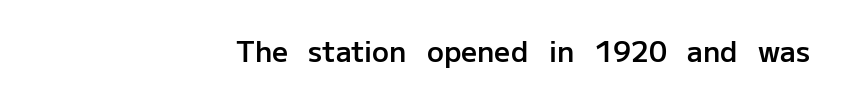
Q: Is the text bold? A: Semi-bold.
Q: Is the text italic (slanted)? A: No, it is upright.
Q: Is the typeface a serif or a sans-serif typeface? A: Sans-serif.
Q: Is the text underlined? A: No.
Q: How is the paragraph aligned? A: Right-aligned.
Q: Is the spacing between letters normal or unusually wide? A: Normal.
Q: Width (condensed, normal, or wide)? A: Normal.
Q: Stroke contrast? A: Low.
Q: x-height? A: Medium.
Q: Monospaced? A: No.
